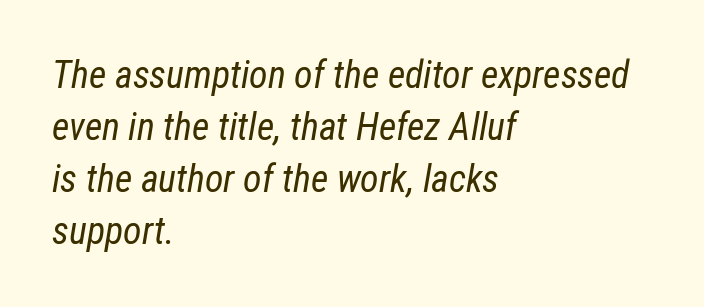
{"italic": "yes", "lean": "right", "slant_degrees": 12, "bold": "no", "weight": "regular", "width": "condensed", "stroke_contrast": "low", "x_height": "medium", "monospaced": "no", "underline": "no", "align": "left", "line_spacing": "normal", "line_spacing_ratio": 1.37, "letter_spacing": "normal", "letter_spacing_em": 0.0, "glyph_px": 38}
